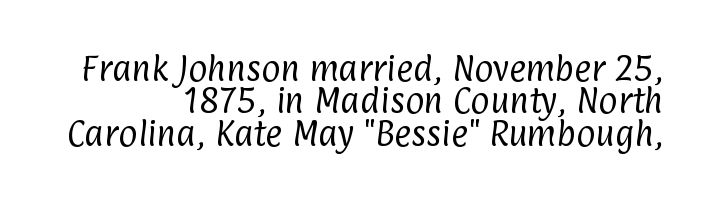
The image shows 29 px regular-weight, condensed sans-serif type; set right-aligned, tight line spacing (1.12x), normal letter spacing, not underlined; low stroke contrast and a medium x-height.
